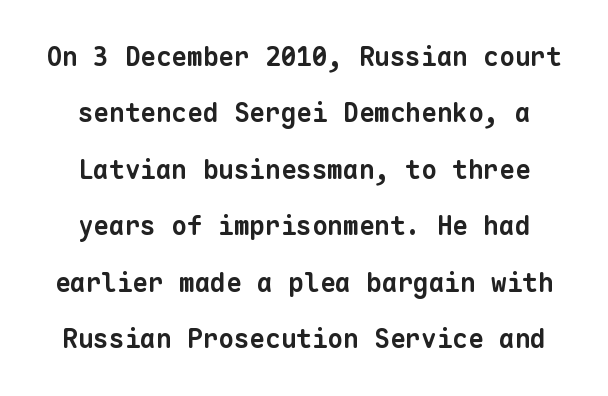
The image shows 26 px bold type; set loose line spacing (2.17x), normal letter spacing, not underlined.
